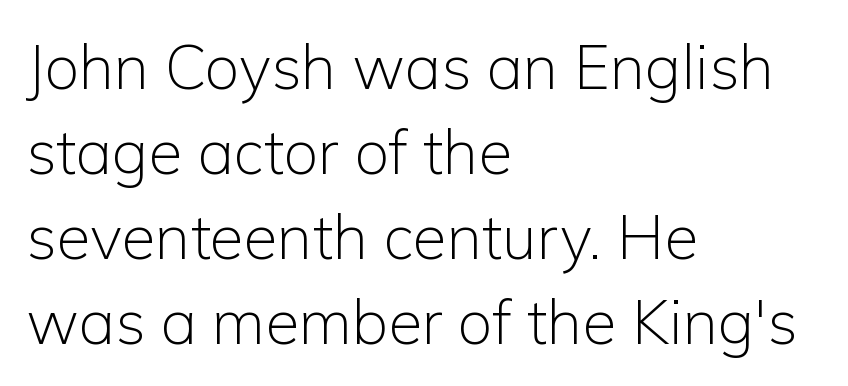
{"serif": "no", "italic": "no", "bold": "no", "weight": "light", "width": "normal", "stroke_contrast": "low", "x_height": "medium", "monospaced": "no", "underline": "no", "align": "left", "line_spacing": "normal", "line_spacing_ratio": 1.37, "letter_spacing": "normal", "letter_spacing_em": 0.0, "glyph_px": 62}
